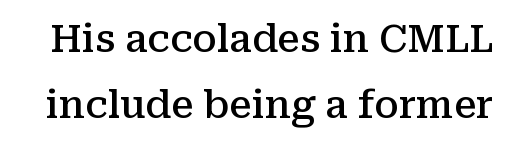
{"serif": "yes", "italic": "no", "bold": "semi", "weight": "semibold", "width": "normal", "stroke_contrast": "medium", "x_height": "medium", "monospaced": "no", "underline": "no", "line_spacing_ratio": 1.73, "letter_spacing": "normal", "letter_spacing_em": 0.0, "glyph_px": 38}
